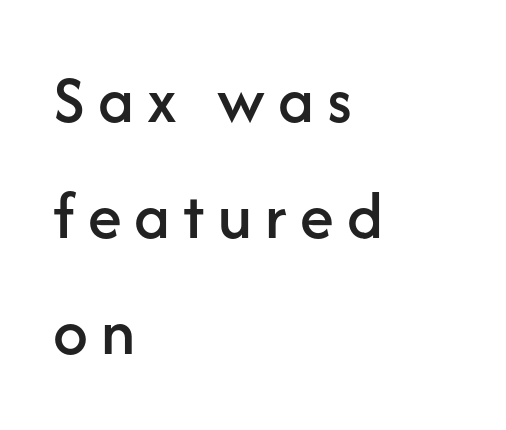
The compositor pushed each line to the left boundary. Each new line begins a customary step beneath the previous one. A bare baseline throughout the passage. No feet cap the strokes, marking this as sans-serif type.
